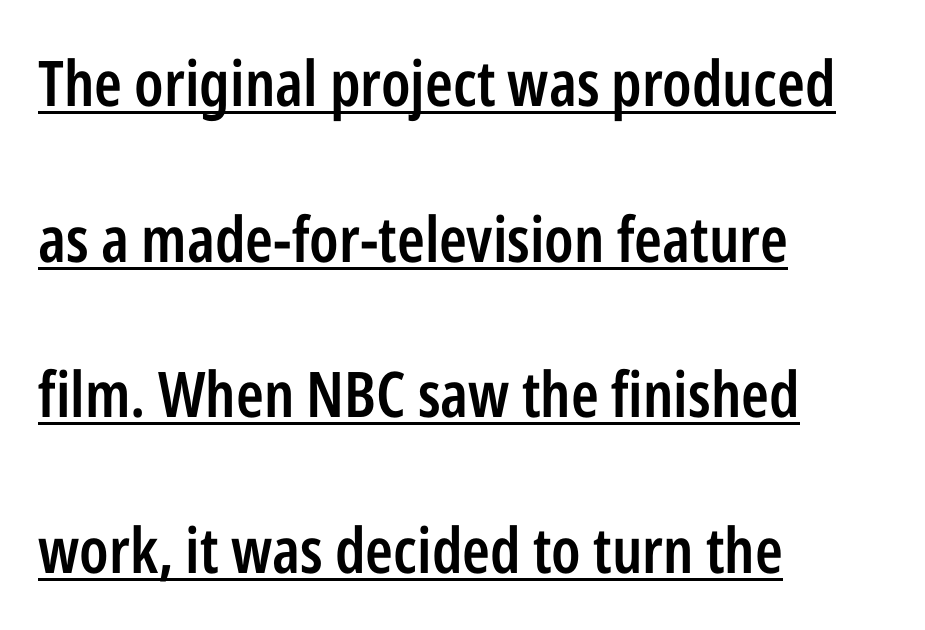
Q: Is the text bold? A: Semi-bold.
Q: Is the text italic (slanted)? A: No, it is upright.
Q: Is the typeface a serif or a sans-serif typeface? A: Sans-serif.
Q: Is the text underlined? A: Yes.
Q: How is the paragraph aligned? A: Left-aligned.
Q: Is the spacing between letters normal or unusually wide? A: Normal.
Q: Is the spacing between lines tight, normal or loose? A: Loose.
Q: Width (condensed, normal, or wide)? A: Condensed.
Q: Stroke contrast? A: Low.
Q: x-height? A: Medium.
Q: Monospaced? A: No.
